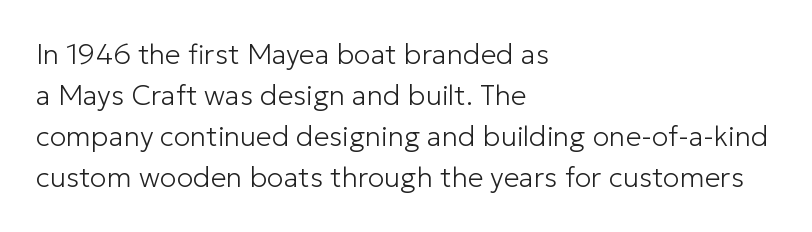
No extra ink here — the face is not bold. Spacing verdict: proportional, widths tailored to each character. The type is set solid horizontally, with unmodified tracking. The passage shown is typeset with a sans-serif family.
